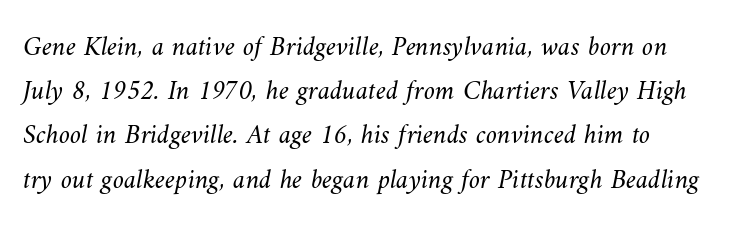
Unbolded letterforms with no extra heft. There is no visible air inserted between adjacent glyphs. Think of a printed novel: that variable character pitch is what you see here. Descender tails drop into unmarked territory. One glance says typical: line gaps are just what's usual.
